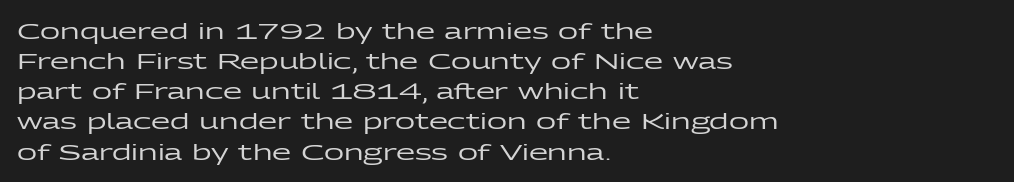
Q: Is the text italic (slanted)? A: No, it is upright.
Q: Is the text underlined? A: No.
Q: How is the paragraph aligned? A: Left-aligned.
Q: Is the spacing between letters normal or unusually wide? A: Normal.
Q: Is the spacing between lines tight, normal or loose? A: Normal.
